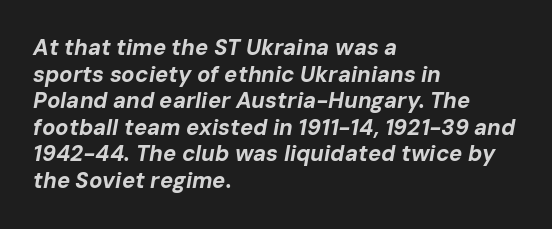
The image shows 22 px bold type, italic (leaning right); set left-aligned, line spacing 1.21x, normal letter spacing, not underlined.
